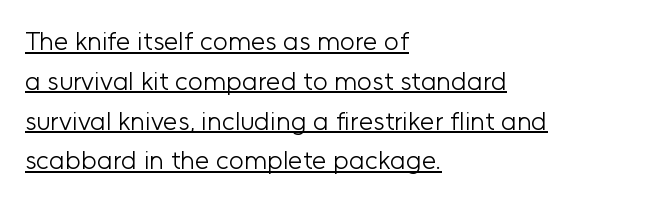
The rendering uses a moderate line-height, typical for paragraphs. The passage shown has conventional tracking throughout. The letters stand straight up with perfectly vertical stems. The rendering anchors every line to the left-hand side. Honestly, the underline is the first thing you notice here.
